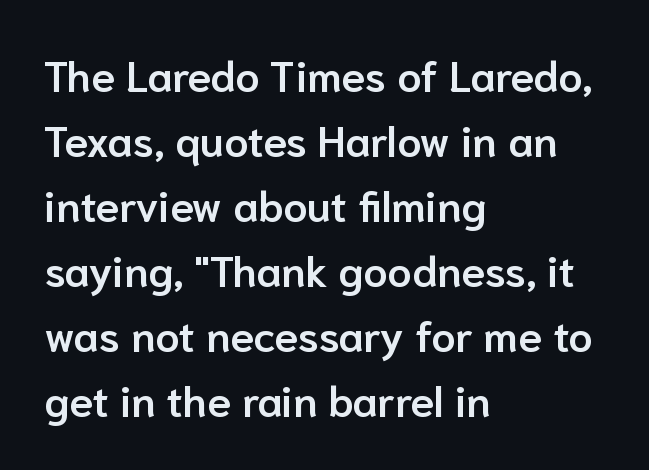
{"serif": "no", "italic": "no", "bold": "semi", "weight": "semibold", "width": "normal", "stroke_contrast": "low", "x_height": "medium", "monospaced": "no", "underline": "no", "align": "left", "line_spacing": "normal", "line_spacing_ratio": 1.51, "letter_spacing": "normal", "letter_spacing_em": 0.0, "glyph_px": 43}
